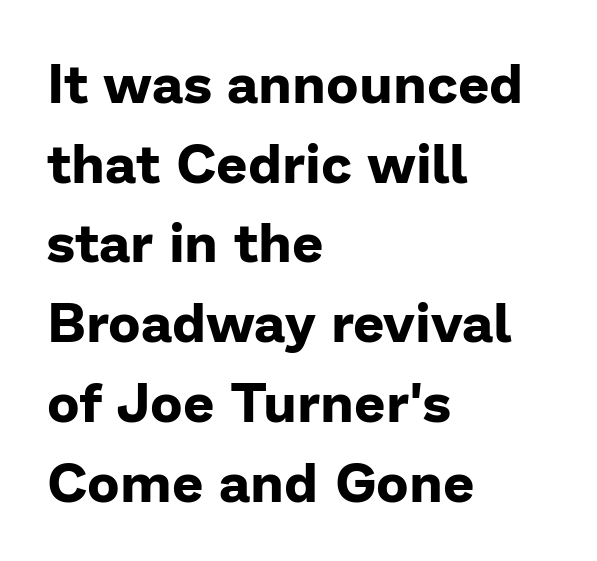
The characters look thick and weighty, a clear bold. Each letter keeps its own natural width here, so spacing adapts to shape. Style check: upright. Left-aligned paragraph, ragged on the right.
